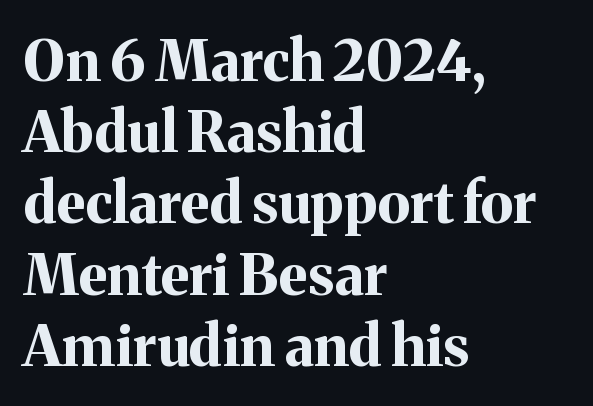
The image shows 57 px bold serif type, upright; set left-aligned, normal line spacing (1.25x), normal letter spacing, not underlined; medium stroke contrast and a medium x-height.
